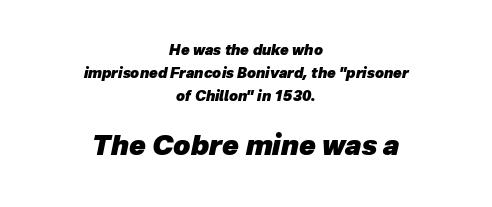
{"italic": "yes", "lean": "right", "slant_degrees": 12, "bold": "yes", "underline": "no", "align": "center", "line_spacing": "normal", "line_spacing_ratio": 1.63, "letter_spacing": "normal", "letter_spacing_em": 0.0, "larger_block": "second", "size_ratio": 1.93, "glyph_px": 27}
